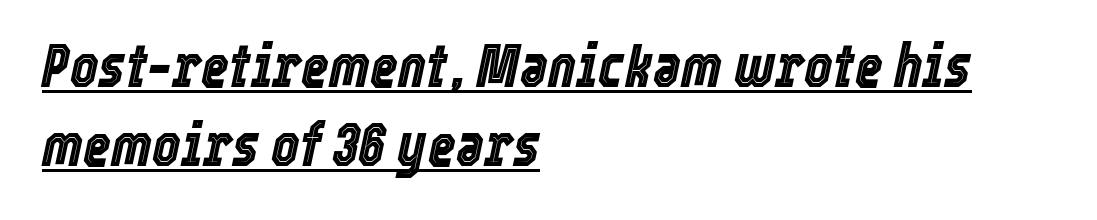
Q: Is the text italic (slanted)? A: Yes, it leans right by about 12 degrees.
Q: Is the text underlined? A: Yes.
Q: How is the paragraph aligned? A: Left-aligned.
Q: Is the spacing between letters normal or unusually wide? A: Normal.
Q: Is the spacing between lines tight, normal or loose? A: Normal.
Q: Width (condensed, normal, or wide)? A: Condensed.
Q: x-height? A: Medium.
Q: Monospaced? A: No.
